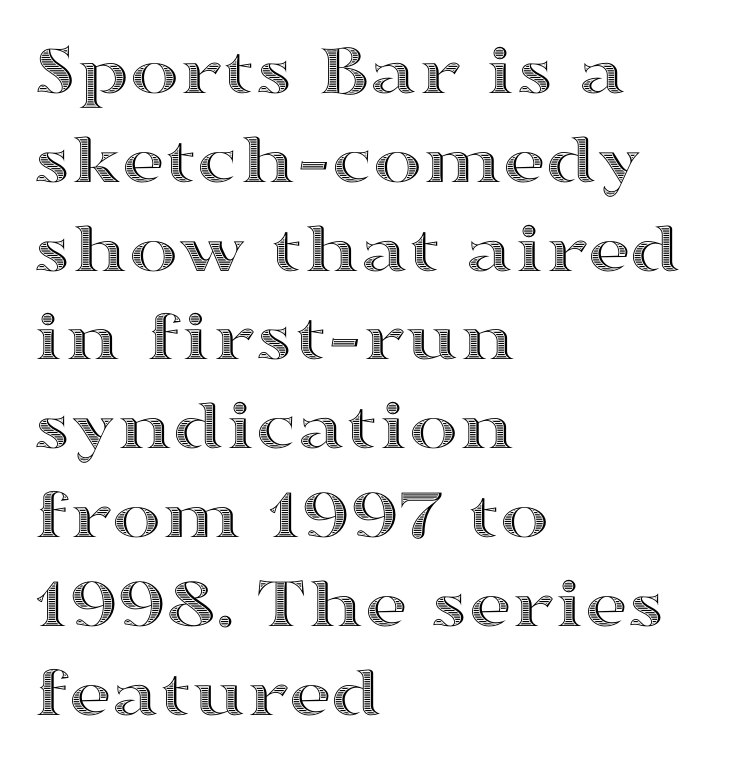
{"italic": "no", "width": "wide", "x_height": "medium", "monospaced": "no", "underline": "no", "align": "left", "line_spacing_ratio": 1.2, "letter_spacing": "normal", "letter_spacing_em": 0.0, "glyph_px": 74}
